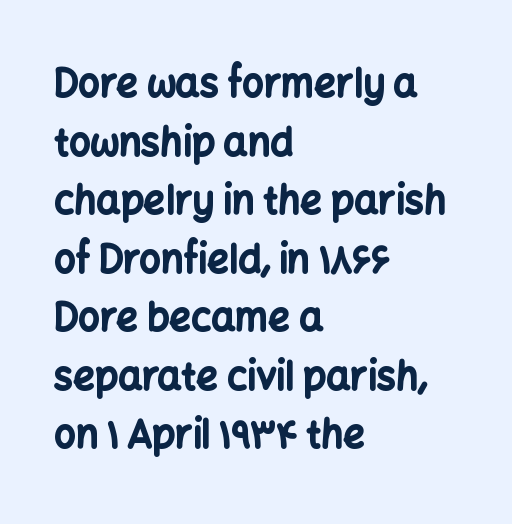
The image shows 38 px bold sans-serif type, upright; set left-aligned, normal line spacing (1.54x), normal letter spacing, not underlined; low stroke contrast and a medium x-height.
